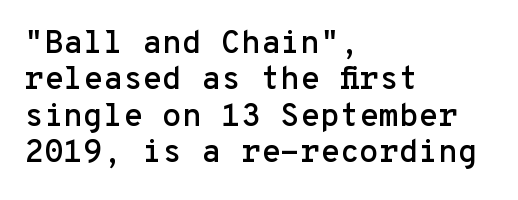
{"serif": "no", "italic": "no", "width": "normal", "stroke_contrast": "low", "x_height": "medium", "monospaced": "yes", "underline": "no", "align": "left", "line_spacing": "tight", "line_spacing_ratio": 1.14, "letter_spacing": "normal", "letter_spacing_em": 0.0, "glyph_px": 32}
